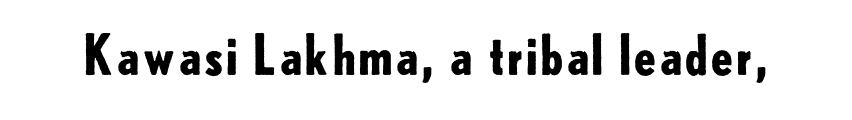
Q: Is the text bold? A: Yes.
Q: Is the text italic (slanted)? A: No, it is upright.
Q: Is the typeface a serif or a sans-serif typeface? A: Sans-serif.
Q: Is the text underlined? A: No.
Q: Is the spacing between letters normal or unusually wide? A: Normal.
Q: Width (condensed, normal, or wide)? A: Normal.
Q: Stroke contrast? A: Low.
Q: x-height? A: Small.
Q: Monospaced? A: No.
